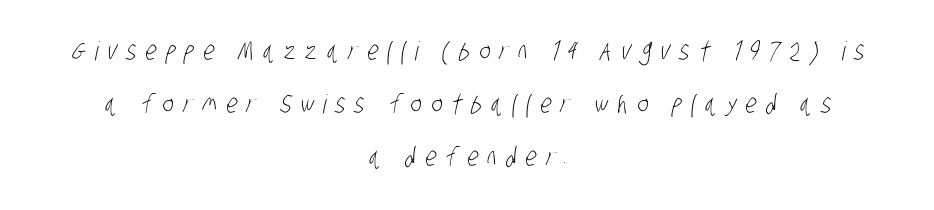
The image shows 26 px text type; set centered, loose line spacing (2.04x), unusually wide letter spacing (+0.36 em), not underlined.
